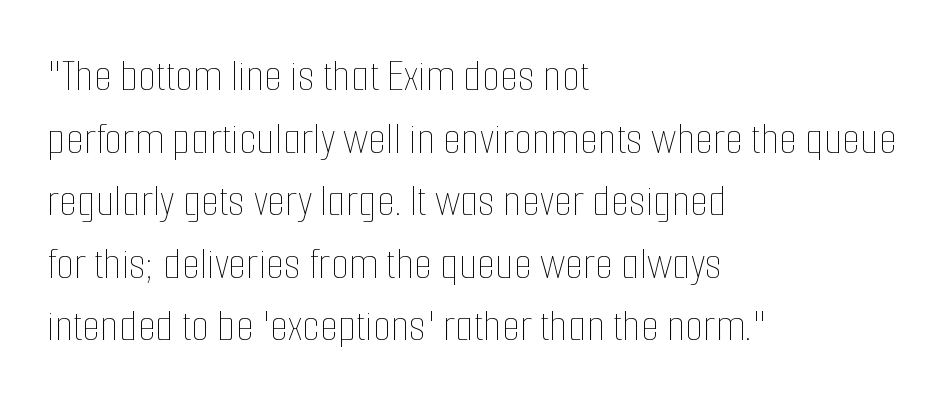
The image shows 47 px thin, condensed type, upright; set left-aligned, normal line spacing (1.33x), normal letter spacing, not underlined; low stroke contrast and a medium x-height.
